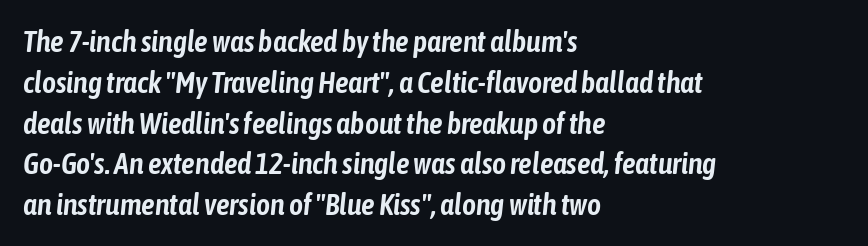
Q: Is the text italic (slanted)? A: Yes, it leans right by about 6 degrees.
Q: Is the text underlined? A: No.
Q: How is the paragraph aligned? A: Left-aligned.
Q: Is the spacing between letters normal or unusually wide? A: Normal.
Q: Is the spacing between lines tight, normal or loose? A: Normal.
Q: Width (condensed, normal, or wide)? A: Condensed.
Q: Stroke contrast? A: Low.
Q: x-height? A: Medium.
Q: Monospaced? A: No.
